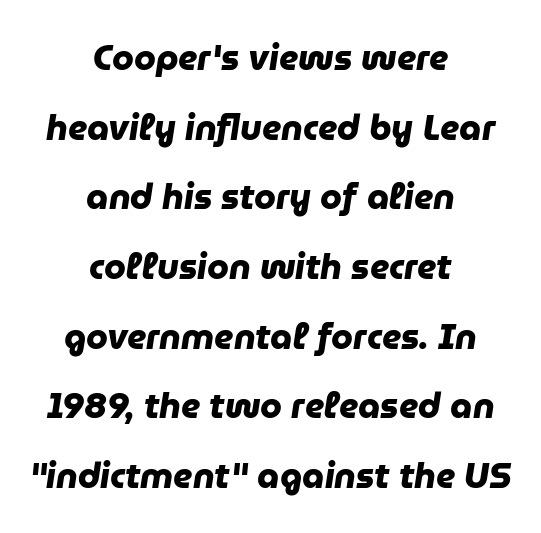
Q: Is the text bold? A: Yes.
Q: Is the typeface a serif or a sans-serif typeface? A: Sans-serif.
Q: Is the text underlined? A: No.
Q: How is the paragraph aligned? A: Centered.
Q: Is the spacing between letters normal or unusually wide? A: Normal.
Q: Is the spacing between lines tight, normal or loose? A: Loose.
Q: Width (condensed, normal, or wide)? A: Normal.
Q: Stroke contrast? A: Low.
Q: x-height? A: Medium.
Q: Monospaced? A: No.
